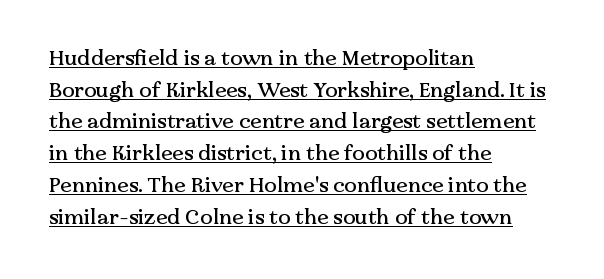
{"italic": "no", "underline": "yes", "align": "left", "line_spacing": "normal", "line_spacing_ratio": 1.51, "letter_spacing": "normal", "letter_spacing_em": 0.0, "glyph_px": 21}
